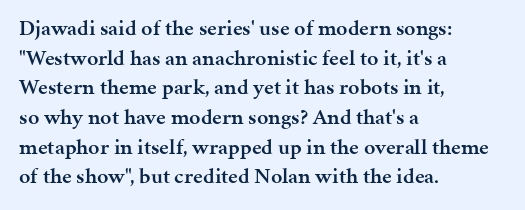
Q: Is the text bold? A: Semi-bold.
Q: Is the text italic (slanted)? A: No, it is upright.
Q: Is the text underlined? A: No.
Q: How is the paragraph aligned? A: Left-aligned.
Q: Is the spacing between letters normal or unusually wide? A: Normal.
Q: Is the spacing between lines tight, normal or loose? A: Normal.
